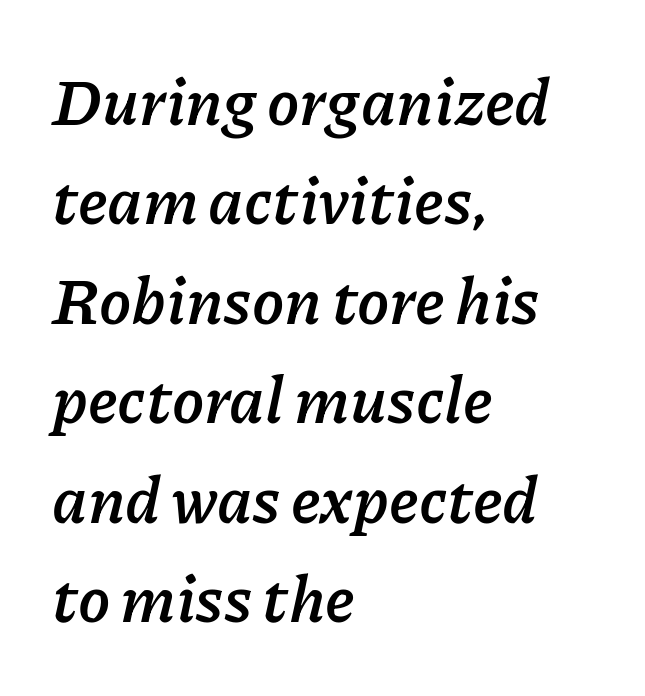
The image shows 65 px semibold type, italic (leaning right); set left-aligned, normal line spacing (1.53x), normal letter spacing, not underlined; low stroke contrast and a medium x-height.
